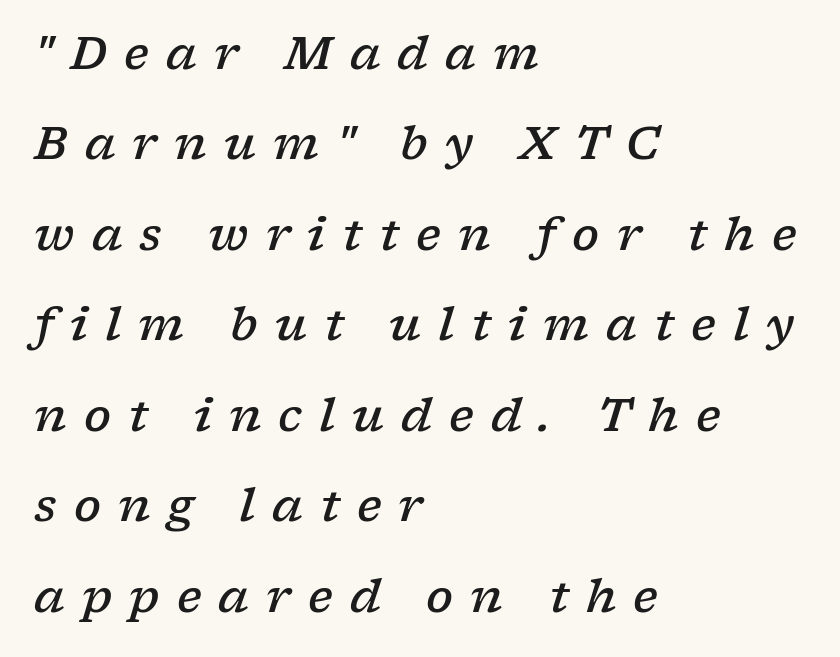
The rendering shows small feet on the letterforms — a serif design. One glance says open: line gaps are wider than usual. The passage is arranged the way most books set body copy — flush left. Spacing between characters has been opened up far beyond the box default. These lines are rendered in a variable-pitch font. If you drew a line through each stem, it would be angled.
